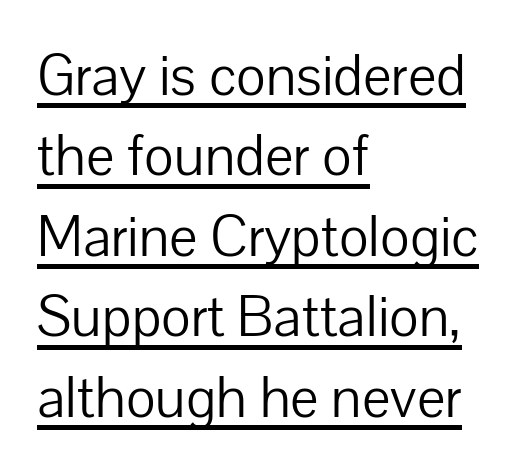
Q: Is the text bold? A: No.
Q: Is the text italic (slanted)? A: No, it is upright.
Q: Is the typeface a serif or a sans-serif typeface? A: Sans-serif.
Q: Is the text underlined? A: Yes.
Q: How is the paragraph aligned? A: Left-aligned.
Q: Is the spacing between letters normal or unusually wide? A: Normal.
Q: Is the spacing between lines tight, normal or loose? A: Normal.
Q: Width (condensed, normal, or wide)? A: Normal.
Q: Stroke contrast? A: Low.
Q: x-height? A: Medium.
Q: Monospaced? A: No.
